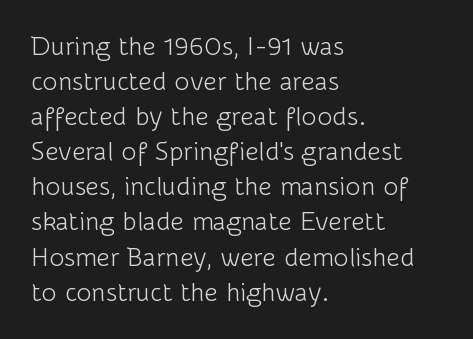
Q: Is the text bold? A: No.
Q: Is the text italic (slanted)? A: No, it is upright.
Q: Is the text underlined? A: No.
Q: How is the paragraph aligned? A: Left-aligned.
Q: Is the spacing between letters normal or unusually wide? A: Normal.
Q: Is the spacing between lines tight, normal or loose? A: Normal.
